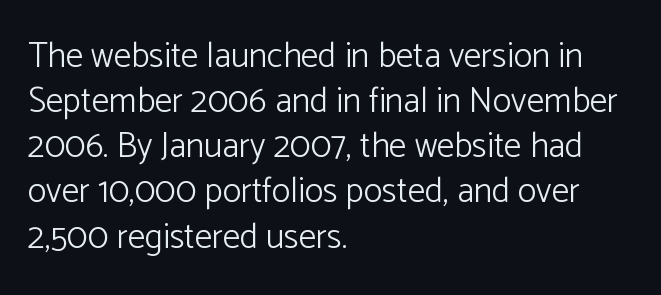
Q: Is the text bold? A: No.
Q: Is the text italic (slanted)? A: No, it is upright.
Q: Is the typeface a serif or a sans-serif typeface? A: Sans-serif.
Q: Is the text underlined? A: No.
Q: How is the paragraph aligned? A: Left-aligned.
Q: Is the spacing between letters normal or unusually wide? A: Normal.
Q: Is the spacing between lines tight, normal or loose? A: Normal.
Q: Width (condensed, normal, or wide)? A: Normal.
Q: Stroke contrast? A: Low.
Q: x-height? A: Medium.
Q: Monospaced? A: No.
